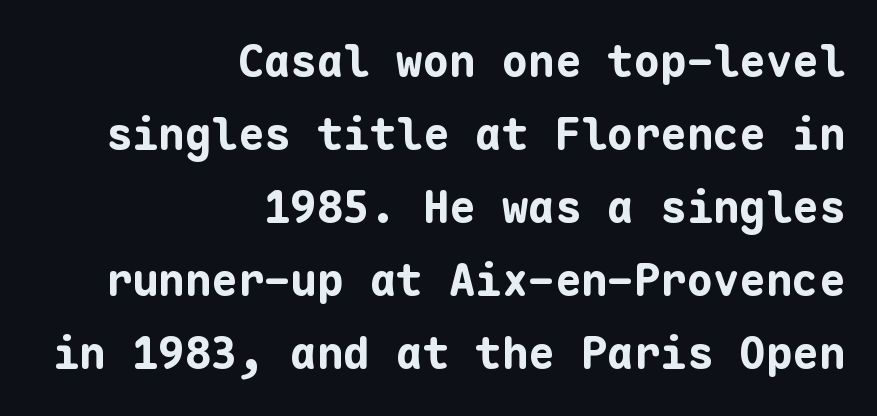
Q: Is the text bold? A: Yes.
Q: Is the text italic (slanted)? A: No, it is upright.
Q: Is the typeface a serif or a sans-serif typeface? A: Sans-serif.
Q: Is the text underlined? A: No.
Q: How is the paragraph aligned? A: Right-aligned.
Q: Is the spacing between letters normal or unusually wide? A: Normal.
Q: Is the spacing between lines tight, normal or loose? A: Normal.
Q: Width (condensed, normal, or wide)? A: Normal.
Q: Stroke contrast? A: Low.
Q: x-height? A: Medium.
Q: Monospaced? A: Yes.
